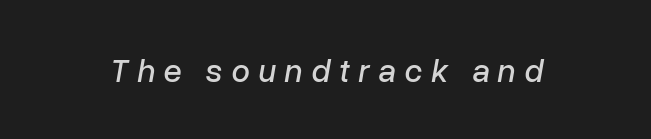
The image shows 33 px text type, italic (leaning right); set unusually wide letter spacing (+0.26 em), not underlined; low stroke contrast and a medium x-height.
